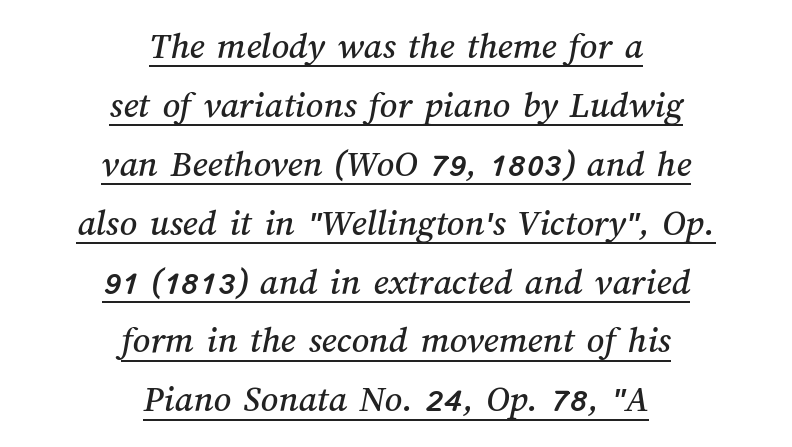
Q: Is the text underlined? A: Yes.
Q: How is the paragraph aligned? A: Centered.
Q: Is the spacing between letters normal or unusually wide? A: Normal.
Q: Is the spacing between lines tight, normal or loose? A: Normal.
Q: Width (condensed, normal, or wide)? A: Normal.
Q: Stroke contrast? A: Medium.
Q: x-height? A: Medium.
Q: Monospaced? A: No.
